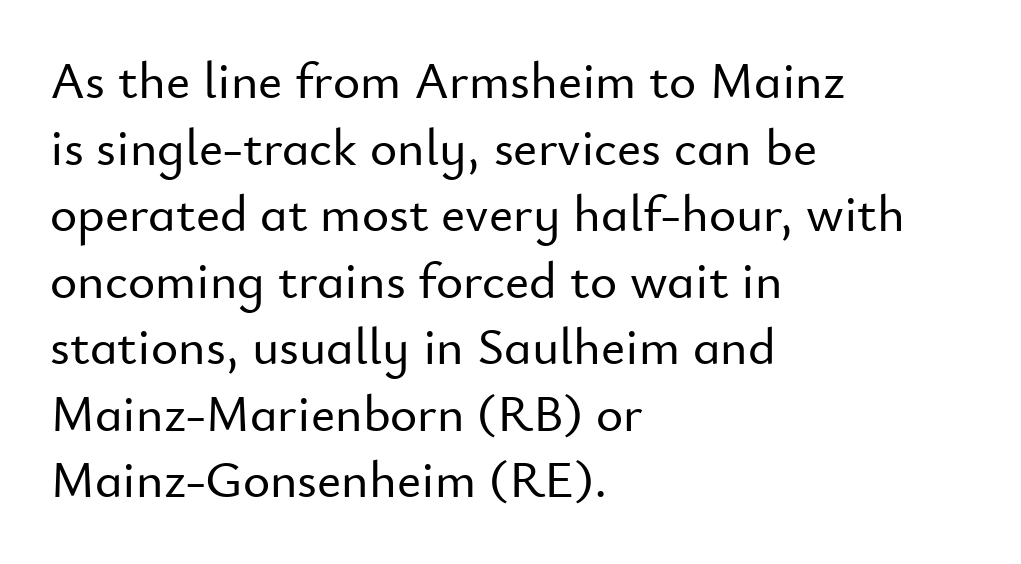
{"serif": "no", "italic": "no", "width": "normal", "stroke_contrast": "low", "x_height": "small", "monospaced": "no", "underline": "no", "align": "left", "line_spacing": "normal", "line_spacing_ratio": 1.28, "letter_spacing": "normal", "letter_spacing_em": 0.0, "glyph_px": 52}
